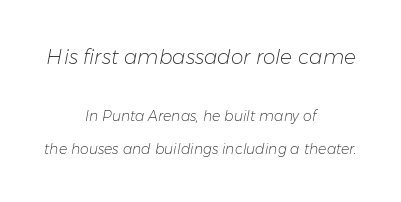
Q: Is the text bold? A: No.
Q: Is the text italic (slanted)? A: Yes, it leans right by about 11 degrees.
Q: Is the text underlined? A: No.
Q: How is the paragraph aligned? A: Centered.
Q: Is the spacing between letters normal or unusually wide? A: Normal.
Q: Is the spacing between lines tight, normal or loose? A: Loose.
Q: Which block of text is set in a larger size, the first (top) or the second (bottom)? A: The first (top) one.
